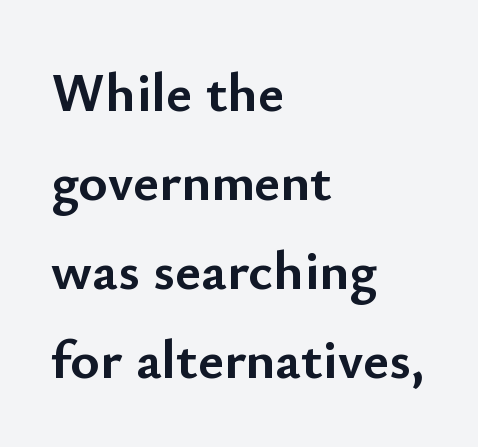
{"serif": "no", "italic": "no", "bold": "yes", "weight": "semibold", "width": "normal", "stroke_contrast": "low", "x_height": "small", "monospaced": "no", "underline": "no", "align": "left", "line_spacing": "normal", "line_spacing_ratio": 1.59, "letter_spacing": "normal", "letter_spacing_em": 0.0, "glyph_px": 56}
